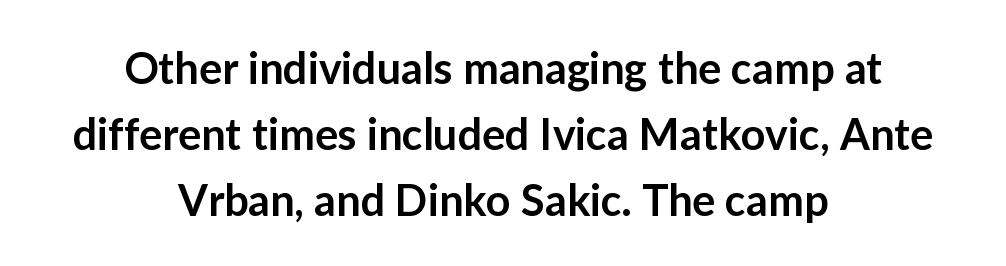
Q: Is the text bold? A: Semi-bold.
Q: Is the text italic (slanted)? A: No, it is upright.
Q: Is the typeface a serif or a sans-serif typeface? A: Sans-serif.
Q: Is the text underlined? A: No.
Q: How is the paragraph aligned? A: Centered.
Q: Is the spacing between letters normal or unusually wide? A: Normal.
Q: Is the spacing between lines tight, normal or loose? A: Normal.
Q: Width (condensed, normal, or wide)? A: Normal.
Q: Stroke contrast? A: Low.
Q: x-height? A: Medium.
Q: Monospaced? A: No.
